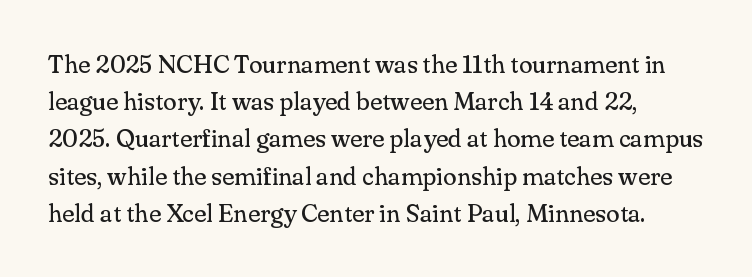
{"italic": "no", "bold": "no", "underline": "no", "align": "left", "line_spacing": "normal", "line_spacing_ratio": 1.49, "letter_spacing": "normal", "letter_spacing_em": 0.0, "glyph_px": 25}
